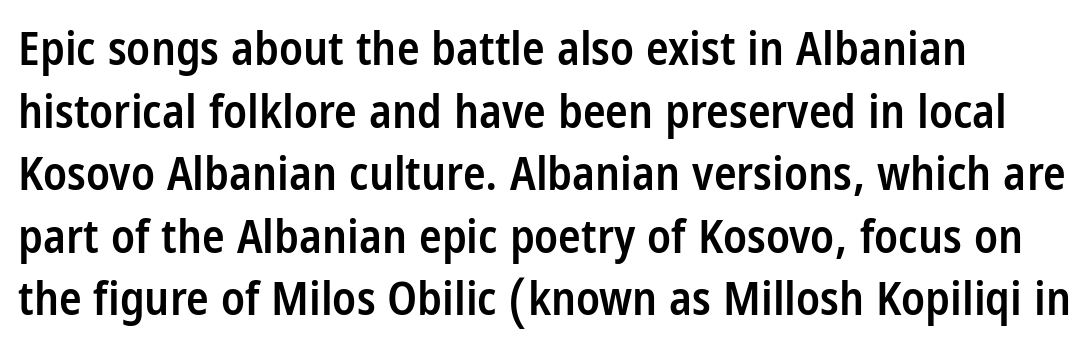
Q: Is the text bold? A: Semi-bold.
Q: Is the text italic (slanted)? A: No, it is upright.
Q: Is the typeface a serif or a sans-serif typeface? A: Sans-serif.
Q: Is the text underlined? A: No.
Q: How is the paragraph aligned? A: Left-aligned.
Q: Is the spacing between letters normal or unusually wide? A: Normal.
Q: Is the spacing between lines tight, normal or loose? A: Normal.
Q: Width (condensed, normal, or wide)? A: Condensed.
Q: Stroke contrast? A: Low.
Q: x-height? A: Large.
Q: Monospaced? A: No.
